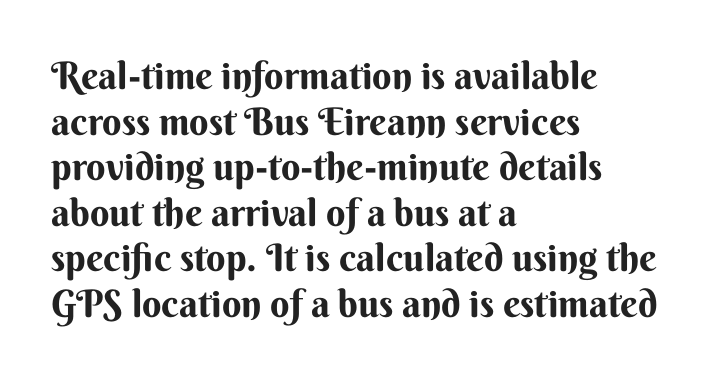
{"serif": "no", "italic": "no", "bold": "yes", "weight": "bold", "width": "normal", "stroke_contrast": "medium", "x_height": "small", "monospaced": "no", "underline": "no", "align": "left", "line_spacing_ratio": 1.2, "letter_spacing": "normal", "letter_spacing_em": 0.0, "glyph_px": 38}
